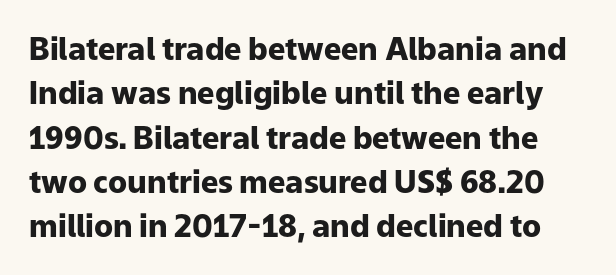
The rendering shows plain stroke endings on the letterforms — a sans-serif design. These words are printed bold, with thick strokes throughout. Short note: letters normally spaced. Every character sits straight up, as roman type does. The strip under each line holds only bare page. The line-height multiplier appears to be the usual default.
